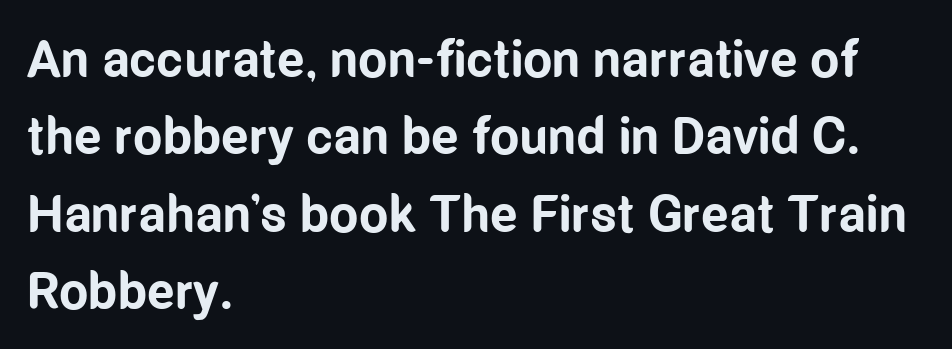
Q: Is the text bold? A: Yes.
Q: Is the text italic (slanted)? A: No, it is upright.
Q: Is the typeface a serif or a sans-serif typeface? A: Sans-serif.
Q: Is the text underlined? A: No.
Q: How is the paragraph aligned? A: Left-aligned.
Q: Is the spacing between letters normal or unusually wide? A: Normal.
Q: Is the spacing between lines tight, normal or loose? A: Normal.
Q: Width (condensed, normal, or wide)? A: Condensed.
Q: Stroke contrast? A: Low.
Q: x-height? A: Medium.
Q: Monospaced? A: No.
